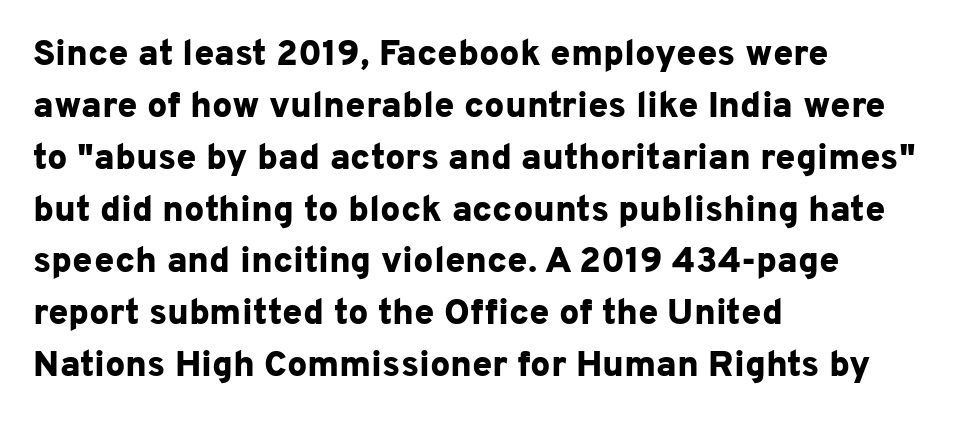
The image shows 36 px bold sans-serif type, upright; set left-aligned, normal line spacing (1.44x), normal letter spacing, not underlined; low stroke contrast and a medium x-height.
